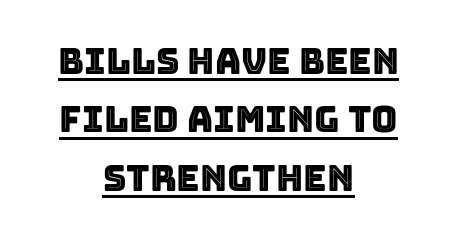
{"italic": "no", "width": "normal", "x_height": "large", "monospaced": "no", "underline": "yes", "align": "center", "line_spacing": "normal", "line_spacing_ratio": 1.62, "letter_spacing": "normal", "letter_spacing_em": 0.0, "glyph_px": 36}
